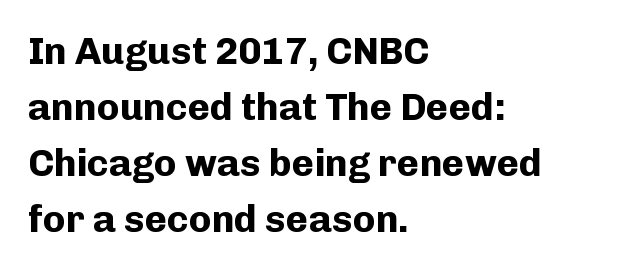
Q: Is the text bold? A: Yes.
Q: Is the text italic (slanted)? A: No, it is upright.
Q: Is the typeface a serif or a sans-serif typeface? A: Sans-serif.
Q: Is the text underlined? A: No.
Q: How is the paragraph aligned? A: Left-aligned.
Q: Is the spacing between letters normal or unusually wide? A: Normal.
Q: Is the spacing between lines tight, normal or loose? A: Normal.
Q: Width (condensed, normal, or wide)? A: Normal.
Q: Stroke contrast? A: Low.
Q: x-height? A: Medium.
Q: Monospaced? A: No.
